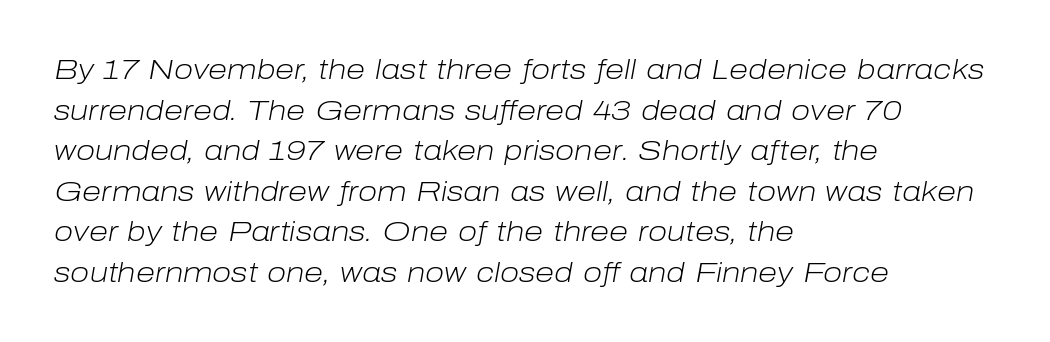
{"italic": "yes", "lean": "right", "slant_degrees": 10, "bold": "no", "weight": "light", "width": "normal", "stroke_contrast": "low", "x_height": "medium", "monospaced": "no", "underline": "no", "align": "left", "line_spacing": "normal", "line_spacing_ratio": 1.45, "letter_spacing": "normal", "letter_spacing_em": 0.0, "glyph_px": 28}
